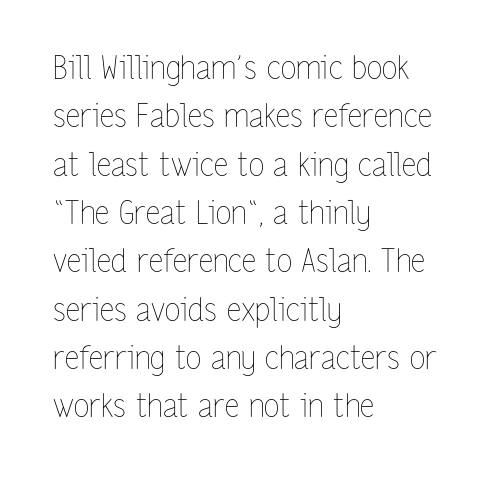
Q: Is the text bold? A: No.
Q: Is the text italic (slanted)? A: No, it is upright.
Q: Is the text underlined? A: No.
Q: How is the paragraph aligned? A: Left-aligned.
Q: Is the spacing between letters normal or unusually wide? A: Normal.
Q: Is the spacing between lines tight, normal or loose? A: Normal.
Q: Width (condensed, normal, or wide)? A: Condensed.
Q: Stroke contrast? A: Low.
Q: x-height? A: Medium.
Q: Monospaced? A: No.
